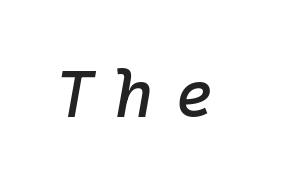
The image shows 66 px text type, italic (leaning right); set unusually wide letter spacing (+0.32 em), not underlined; low stroke contrast and a medium x-height.
